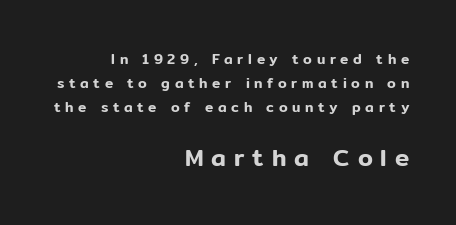
{"italic": "no", "underline": "no", "align": "right", "line_spacing_ratio": 1.71, "letter_spacing": "wide", "letter_spacing_em": 0.33, "larger_block": "second", "size_ratio": 1.71, "glyph_px": 24}
